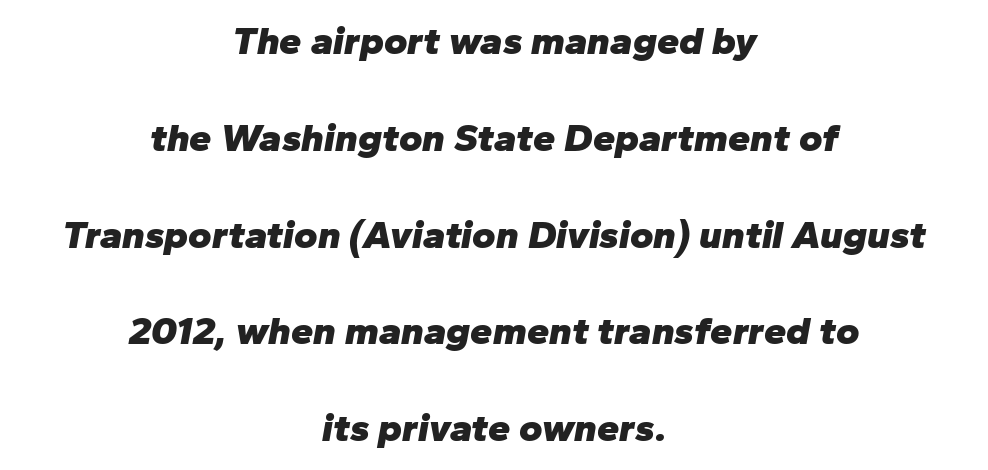
The image shows 40 px heavy type, italic (leaning right); set centered, loose line spacing (2.42x), normal letter spacing, not underlined; low stroke contrast and a medium x-height.
